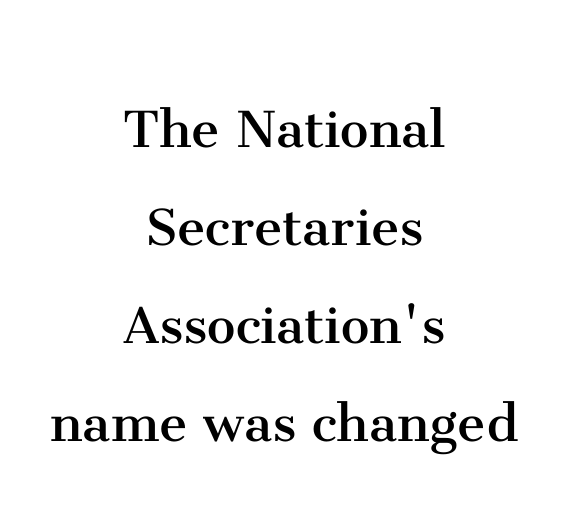
{"serif": "yes", "italic": "no", "bold": "no", "weight": "regular", "width": "normal", "stroke_contrast": "medium", "x_height": "medium", "monospaced": "no", "underline": "no", "align": "center", "line_spacing": "normal", "line_spacing_ratio": 1.53, "letter_spacing": "normal", "letter_spacing_em": 0.0, "glyph_px": 64}
